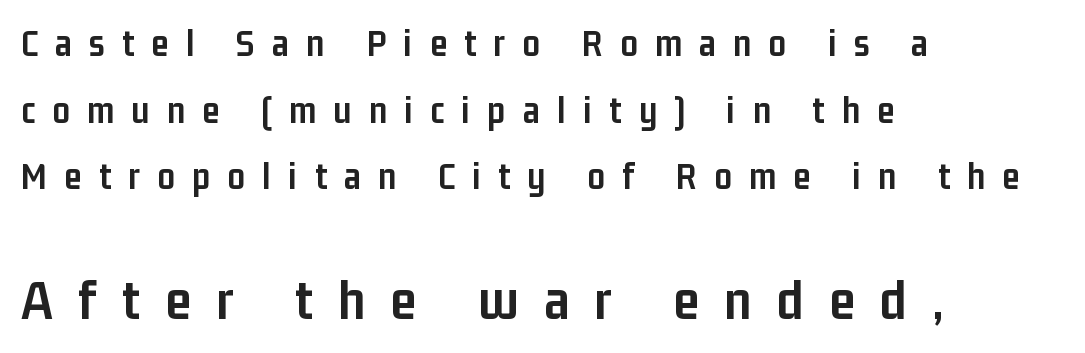
Unmarked baselines from the first word to the last. Does extra space separate the letters? Yes, quite a lot of it. Characters remain perfectly vertical along every line. Note the varied advance widths — an 'i' is clearly narrower than an 'm'. Left-aligned paragraph, ragged on the right.
